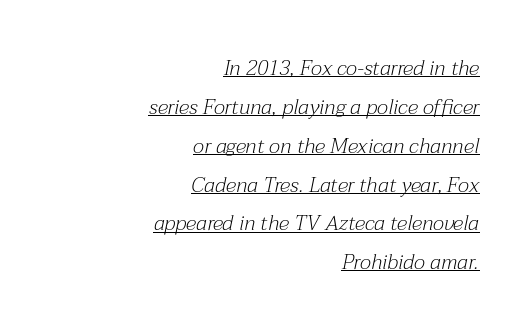
{"italic": "yes", "lean": "right", "slant_degrees": 12, "bold": "no", "underline": "yes", "align": "right", "line_spacing_ratio": 1.85, "letter_spacing": "normal", "letter_spacing_em": 0.0, "glyph_px": 21}
